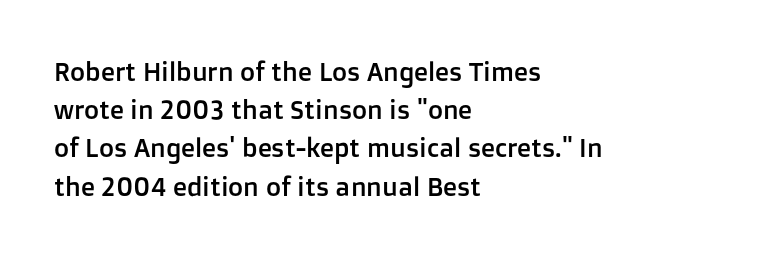
{"italic": "no", "underline": "no", "align": "left", "line_spacing": "normal", "line_spacing_ratio": 1.47, "letter_spacing": "normal", "letter_spacing_em": 0.0, "glyph_px": 26}
